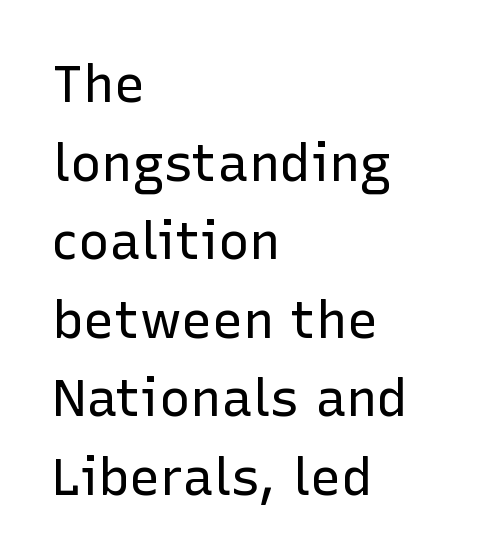
Q: Is the text bold? A: No.
Q: Is the text italic (slanted)? A: No, it is upright.
Q: Is the typeface a serif or a sans-serif typeface? A: Sans-serif.
Q: Is the text underlined? A: No.
Q: How is the paragraph aligned? A: Left-aligned.
Q: Is the spacing between letters normal or unusually wide? A: Normal.
Q: Is the spacing between lines tight, normal or loose? A: Normal.
Q: Width (condensed, normal, or wide)? A: Normal.
Q: Stroke contrast? A: Low.
Q: x-height? A: Medium.
Q: Monospaced? A: No.
